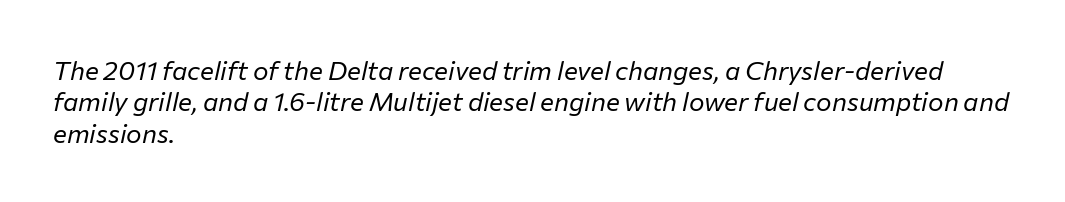
The image shows 26 px text type, italic (leaning right); set left-aligned, line spacing 1.21x, normal letter spacing, not underlined.
